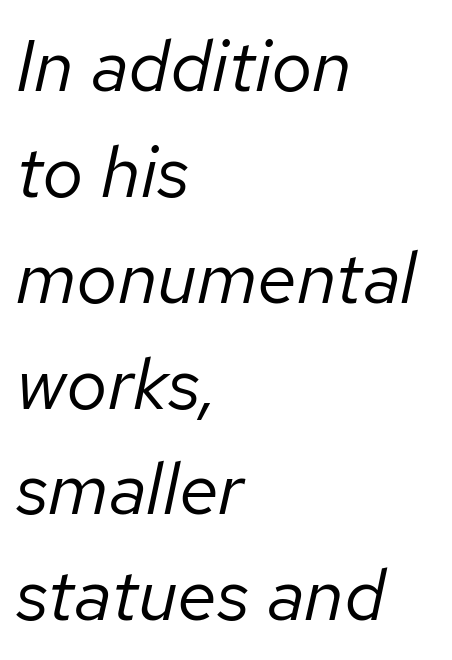
Q: Is the text bold? A: No.
Q: Is the text italic (slanted)? A: Yes, it leans right by about 12 degrees.
Q: Is the text underlined? A: No.
Q: How is the paragraph aligned? A: Left-aligned.
Q: Is the spacing between letters normal or unusually wide? A: Normal.
Q: Is the spacing between lines tight, normal or loose? A: Normal.
Q: Width (condensed, normal, or wide)? A: Normal.
Q: Stroke contrast? A: Low.
Q: x-height? A: Medium.
Q: Monospaced? A: No.
